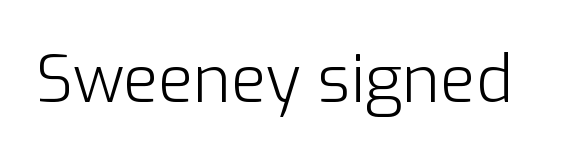
Q: Is the text bold? A: No.
Q: Is the text italic (slanted)? A: No, it is upright.
Q: Is the typeface a serif or a sans-serif typeface? A: Sans-serif.
Q: Is the text underlined? A: No.
Q: Is the spacing between letters normal or unusually wide? A: Normal.
Q: Width (condensed, normal, or wide)? A: Normal.
Q: Stroke contrast? A: Low.
Q: x-height? A: Medium.
Q: Monospaced? A: No.
